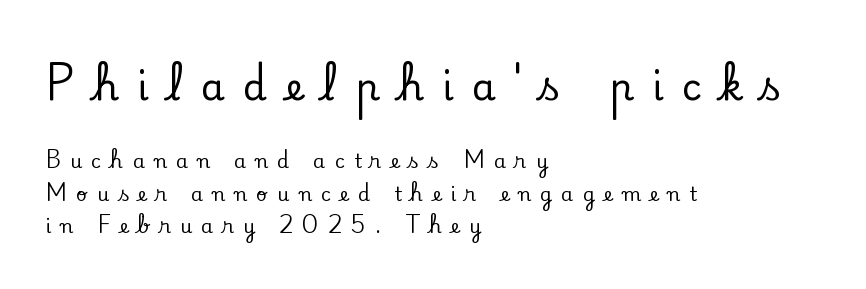
{"italic": "no", "width": "normal", "stroke_contrast": "low", "x_height": "small", "monospaced": "no", "underline": "no", "align": "left", "line_spacing_ratio": 1.71, "letter_spacing": "wide", "letter_spacing_em": 0.49, "larger_block": "first", "size_ratio": 2.0, "glyph_px": 38}
